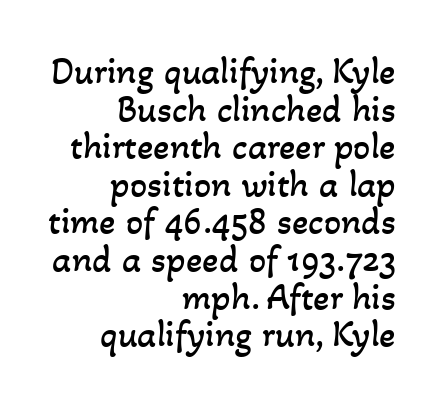
Descender tails drop into unmarked territory. Quick note: interline space is minimal. Spacing verdict: proportional, widths tailored to each character. Glyph-to-glyph distance matches everyday printed text.
